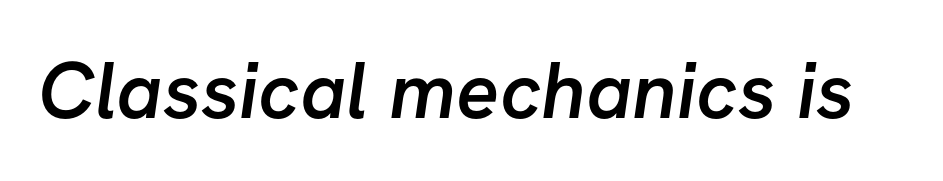
{"serif": "no", "bold": "semi", "weight": "semibold", "width": "normal", "stroke_contrast": "low", "x_height": "medium", "monospaced": "no", "underline": "no", "letter_spacing": "normal", "letter_spacing_em": 0.0, "glyph_px": 80}
